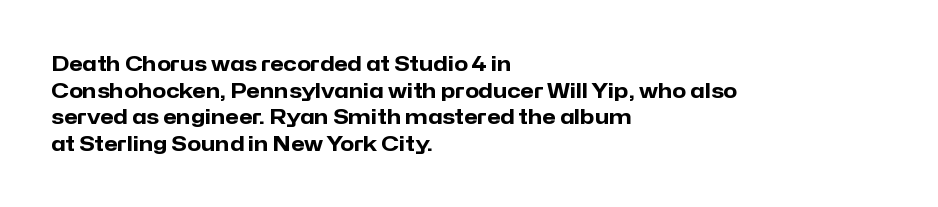
{"italic": "no", "bold": "yes", "underline": "no", "align": "left", "line_spacing": "normal", "line_spacing_ratio": 1.33, "letter_spacing": "normal", "letter_spacing_em": 0.0, "glyph_px": 20}
